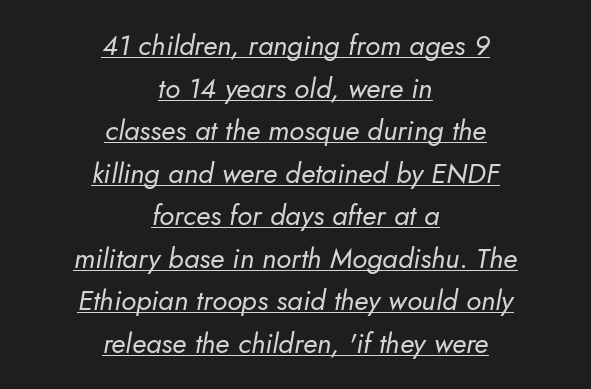
Q: Is the text bold? A: No.
Q: Is the text italic (slanted)? A: Yes, it leans right by about 10 degrees.
Q: Is the text underlined? A: Yes.
Q: How is the paragraph aligned? A: Centered.
Q: Is the spacing between letters normal or unusually wide? A: Normal.
Q: Is the spacing between lines tight, normal or loose? A: Normal.
Q: Width (condensed, normal, or wide)? A: Normal.
Q: Stroke contrast? A: Low.
Q: x-height? A: Small.
Q: Monospaced? A: No.
